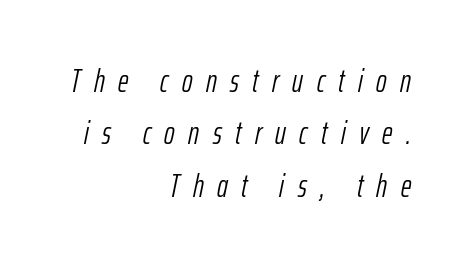
Q: Is the text bold? A: No.
Q: Is the text italic (slanted)? A: Yes, it leans right by about 12 degrees.
Q: Is the text underlined? A: No.
Q: How is the paragraph aligned? A: Right-aligned.
Q: Is the spacing between letters normal or unusually wide? A: Unusually wide.
Q: Is the spacing between lines tight, normal or loose? A: Normal.
Q: Width (condensed, normal, or wide)? A: Condensed.
Q: Stroke contrast? A: Low.
Q: x-height? A: Medium.
Q: Monospaced? A: No.
